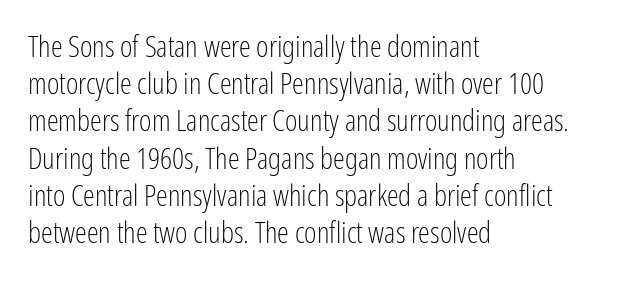
Q: Is the text bold? A: No.
Q: Is the text italic (slanted)? A: No, it is upright.
Q: Is the typeface a serif or a sans-serif typeface? A: Sans-serif.
Q: Is the text underlined? A: No.
Q: How is the paragraph aligned? A: Left-aligned.
Q: Is the spacing between letters normal or unusually wide? A: Normal.
Q: Width (condensed, normal, or wide)? A: Condensed.
Q: Stroke contrast? A: Low.
Q: x-height? A: Medium.
Q: Monospaced? A: No.
